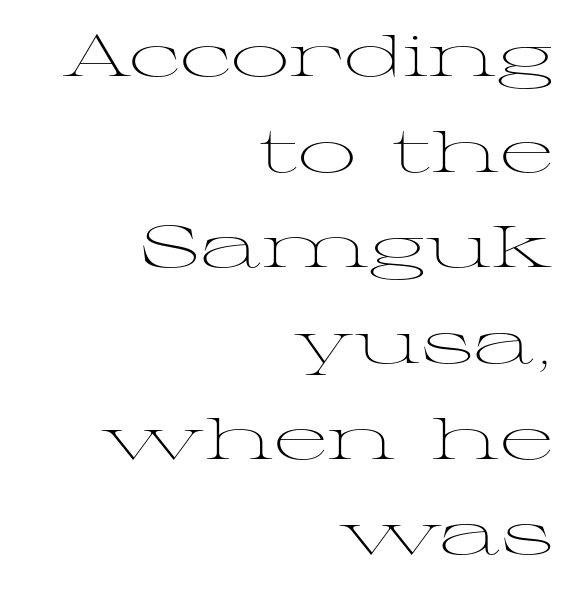
{"serif": "yes", "italic": "no", "bold": "no", "weight": "light", "width": "wide", "stroke_contrast": "medium", "x_height": "medium", "monospaced": "no", "underline": "no", "align": "right", "line_spacing": "normal", "line_spacing_ratio": 1.65, "letter_spacing": "normal", "letter_spacing_em": 0.0, "glyph_px": 58}
